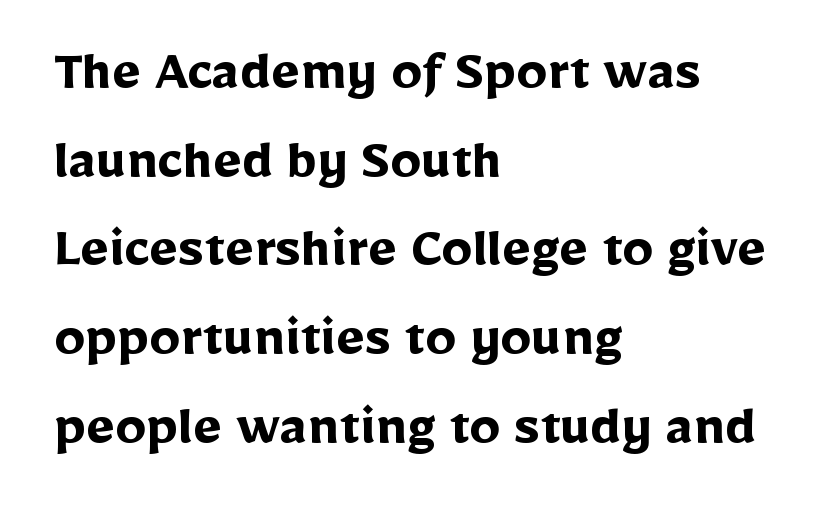
Q: Is the text bold? A: Yes.
Q: Is the text italic (slanted)? A: No, it is upright.
Q: Is the typeface a serif or a sans-serif typeface? A: Sans-serif.
Q: Is the text underlined? A: No.
Q: How is the paragraph aligned? A: Left-aligned.
Q: Is the spacing between letters normal or unusually wide? A: Normal.
Q: Is the spacing between lines tight, normal or loose? A: Normal.
Q: Width (condensed, normal, or wide)? A: Normal.
Q: Stroke contrast? A: Low.
Q: x-height? A: Medium.
Q: Monospaced? A: No.
